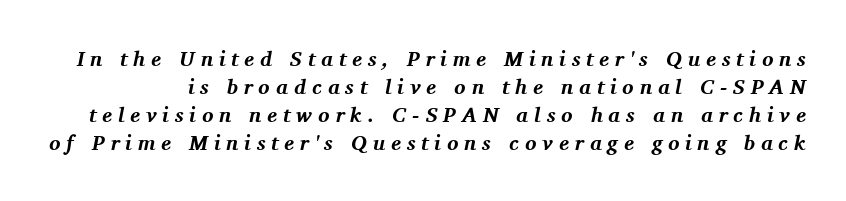
Normally led — the rows are evenly, conventionally spaced. There's an unmistakable incline to the writing here. Display-style spreading of the glyphs; the letterfit is very open. Weight: bold.
